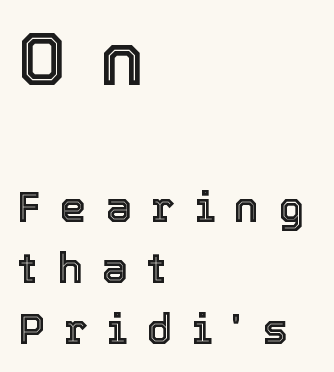
Q: Is the text italic (slanted)? A: No, it is upright.
Q: Is the text underlined? A: No.
Q: How is the paragraph aligned? A: Left-aligned.
Q: Is the spacing between letters normal or unusually wide? A: Unusually wide.
Q: Is the spacing between lines tight, normal or loose? A: Normal.
Q: Which block of text is set in a larger size, the first (top) or the second (bottom)? A: The first (top) one.
Q: Width (condensed, normal, or wide)? A: Normal.
Q: x-height? A: Medium.
Q: Monospaced? A: No.
